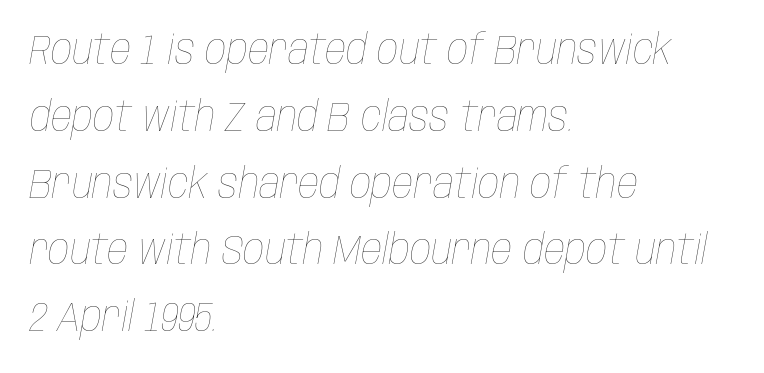
Stems here are at most as thick as an everyday book face. Quick note: interline space is typical. The face used here is proportionally spaced, like ordinary book or web type. The rendering keeps characters at their native spacing.
